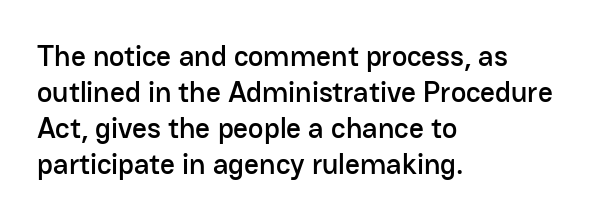
{"serif": "no", "italic": "no", "width": "normal", "stroke_contrast": "low", "x_height": "medium", "monospaced": "no", "underline": "no", "align": "left", "line_spacing_ratio": 1.24, "letter_spacing": "normal", "letter_spacing_em": 0.0, "glyph_px": 29}
